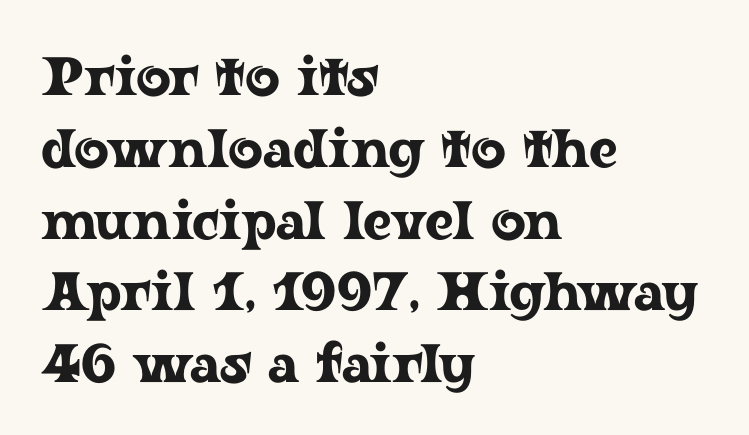
Q: Is the text italic (slanted)? A: No, it is upright.
Q: Is the typeface a serif or a sans-serif typeface? A: Serif.
Q: Is the text underlined? A: No.
Q: How is the paragraph aligned? A: Left-aligned.
Q: Is the spacing between letters normal or unusually wide? A: Normal.
Q: Is the spacing between lines tight, normal or loose? A: Normal.
Q: Width (condensed, normal, or wide)? A: Wide.
Q: Stroke contrast? A: Low.
Q: x-height? A: Medium.
Q: Monospaced? A: No.
